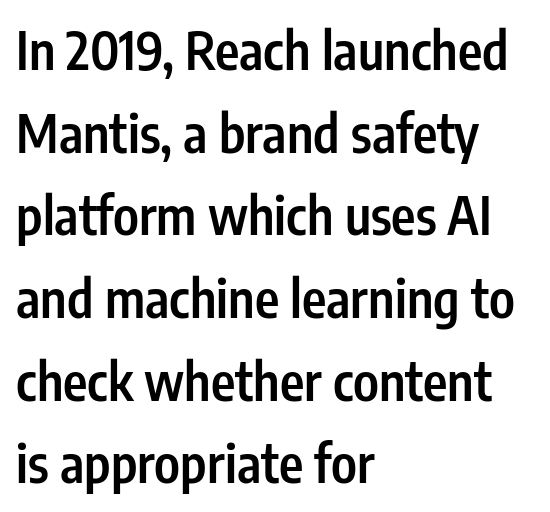
Q: Is the text bold? A: Semi-bold.
Q: Is the text italic (slanted)? A: No, it is upright.
Q: Is the typeface a serif or a sans-serif typeface? A: Sans-serif.
Q: Is the text underlined? A: No.
Q: How is the paragraph aligned? A: Left-aligned.
Q: Is the spacing between letters normal or unusually wide? A: Normal.
Q: Is the spacing between lines tight, normal or loose? A: Normal.
Q: Width (condensed, normal, or wide)? A: Condensed.
Q: Stroke contrast? A: Low.
Q: x-height? A: Medium.
Q: Monospaced? A: No.
